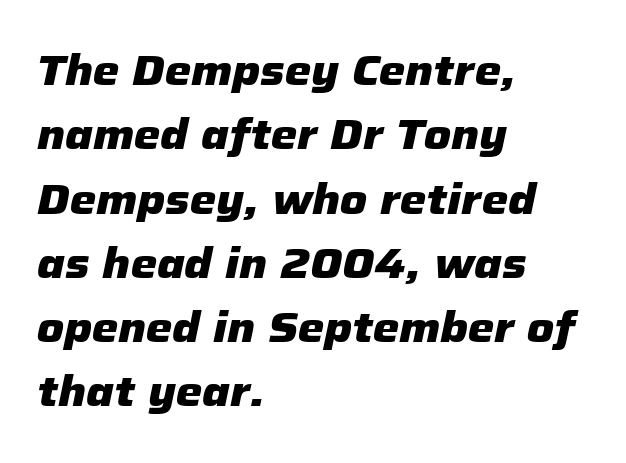
Between one letter and the next there's only the usual sliver of space. Each letter keeps its own natural width here, so spacing adapts to shape. The lines sit at an ordinary, default distance from one another. The gap between lines stays unmarked. Casual observation: everything's shoved over to the left. The font is running at its bold setting.
